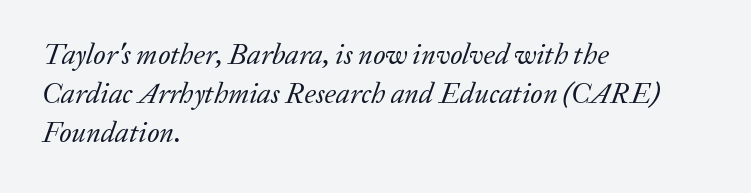
Q: Is the text bold? A: No.
Q: Is the text italic (slanted)? A: Yes, it leans right by about 20 degrees.
Q: Is the typeface a serif or a sans-serif typeface? A: Serif.
Q: Is the text underlined? A: No.
Q: How is the paragraph aligned? A: Left-aligned.
Q: Is the spacing between letters normal or unusually wide? A: Normal.
Q: Is the spacing between lines tight, normal or loose? A: Normal.
Q: Width (condensed, normal, or wide)? A: Normal.
Q: Stroke contrast? A: Low.
Q: x-height? A: Medium.
Q: Monospaced? A: No.
